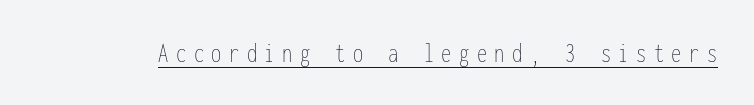
Each letter, wide or thin by design, is forced into the same width here. No extra ink here — the face is not bold. What decoration does the sample have? An underline. Posture: straight, roman, zero tilt. The gaps between neighbouring characters are conspicuously large.
